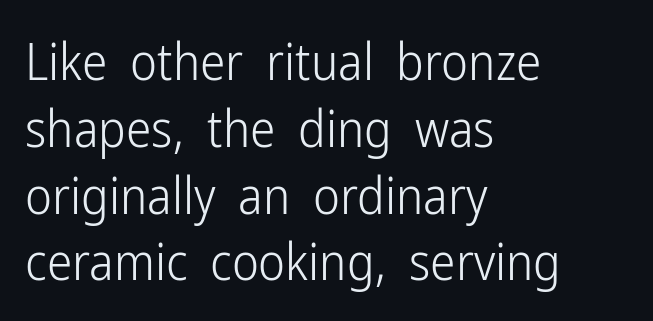
{"serif": "no", "italic": "no", "bold": "no", "weight": "light", "width": "condensed", "stroke_contrast": "low", "x_height": "medium", "monospaced": "no", "underline": "no", "align": "left", "line_spacing": "normal", "line_spacing_ratio": 1.31, "letter_spacing": "normal", "letter_spacing_em": 0.0, "glyph_px": 51}
